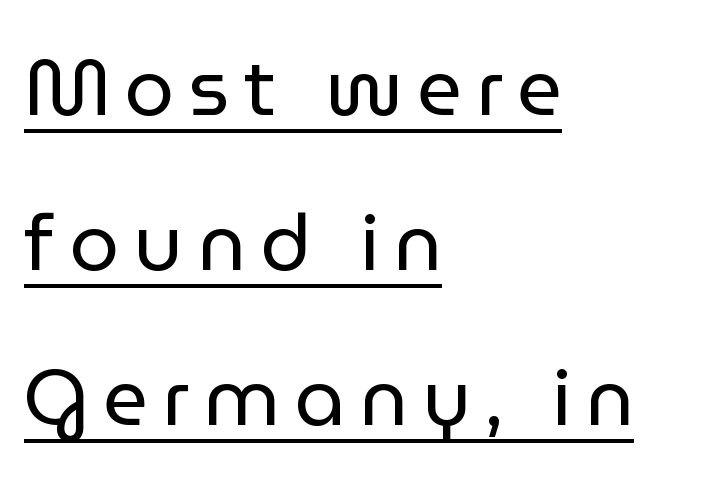
Is the type heavy? It reads as light-to-regular instead. Here the designer chose a conventional face with non-uniform glyph widths. These lines are set flush left with a ragged right edge. The typeface chosen for these lines omits serifs. Glance below the letters and you will spot a drawn line.
